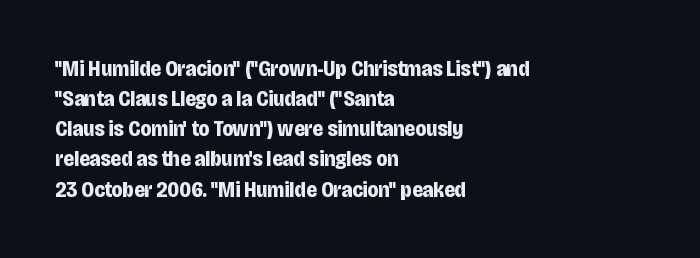
The paragraph shown leans on its left margin. This block has exactly the height ordinary leading produces. Italic: no, the glyphs are upright roman. The baseline area is clear.
